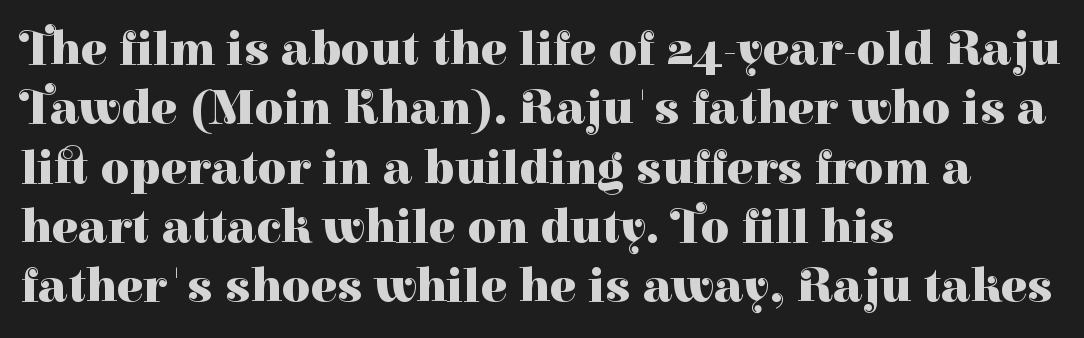
Nope, not italic — everything's standing straight. Stroke terminals: seriffed. Each line starts at the same left margin while the right side varies. Nothing unusual about the tracking: characters are spaced as the font intends.
